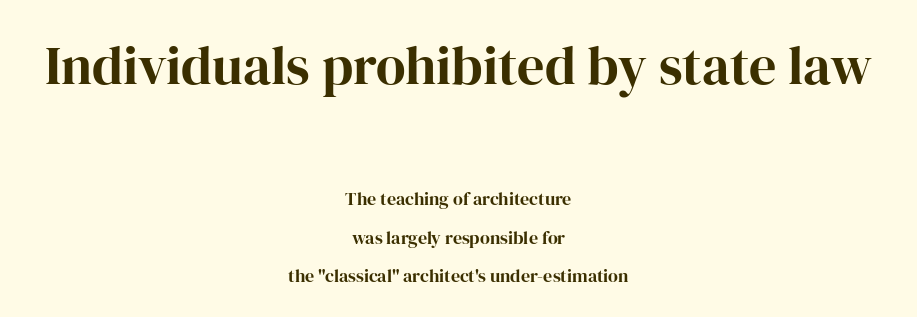
The image shows 54 px serif type, upright; set centered, loose line spacing (2.13x), normal letter spacing, not underlined; the first (top) block is 3.0x larger; high stroke contrast and a medium x-height.
